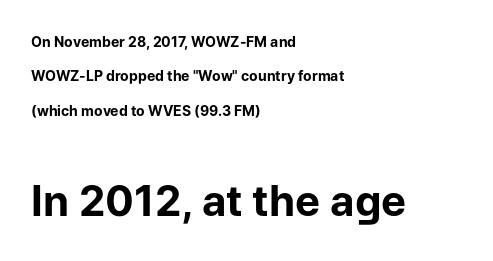
Anything drawn beneath the words? Only blank space. Pretty heavy lettering here — definitely bold. The designer went with a sans here, leaving each stem footless. You could not count columns in this text — the font is proportionally spaced. The type sits square on the baseline with zero lean.
